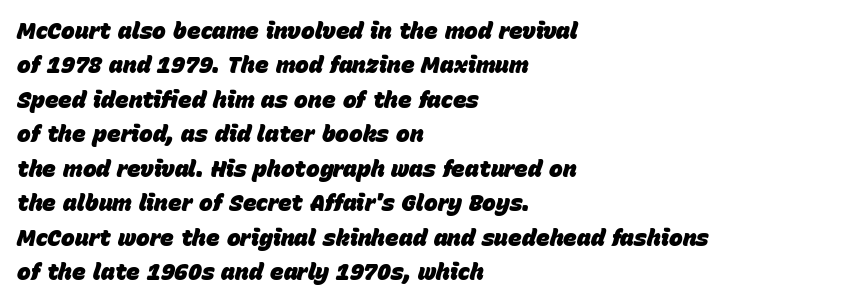
{"italic": "yes", "lean": "right", "slant_degrees": 15, "bold": "yes", "underline": "no", "align": "left", "line_spacing": "normal", "line_spacing_ratio": 1.5, "letter_spacing": "normal", "letter_spacing_em": 0.0, "glyph_px": 23}
